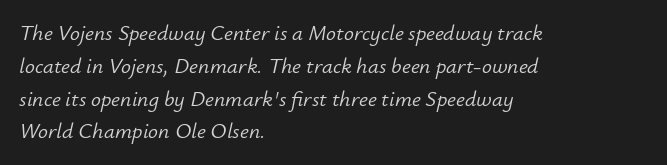
{"italic": "yes", "lean": "right", "slant_degrees": 12, "bold": "no", "underline": "no", "align": "left", "line_spacing": "normal", "line_spacing_ratio": 1.49, "letter_spacing": "normal", "letter_spacing_em": 0.0, "glyph_px": 22}
